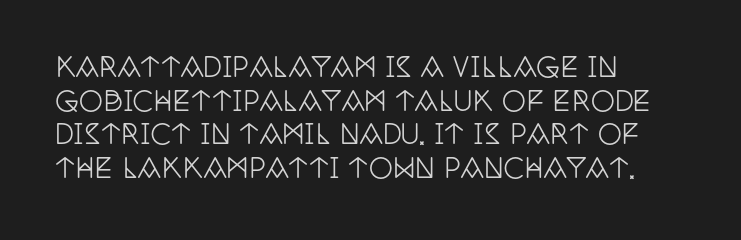
The image shows 27 px text type, upright; set left-aligned, normal line spacing (1.25x), normal letter spacing, not underlined.
